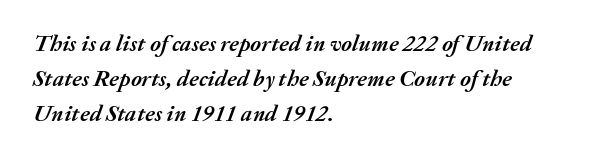
The words here are not underlined. Glyph-to-glyph distance matches everyday printed text. This sample keeps an unexceptional amount of space between lines. These lines were composed using italics. The paragraph has a hard left edge and a soft right edge. Weight check: bold — yes, fully.
